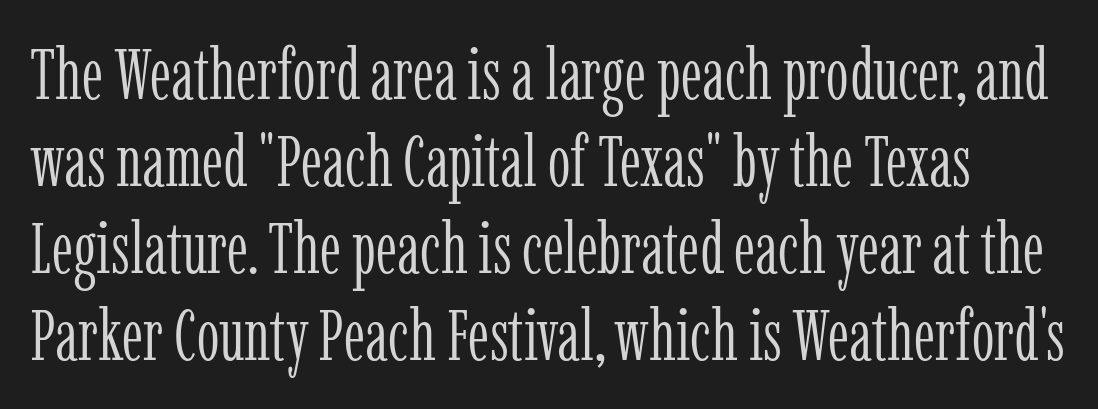
To sum up the face: it has serifs. Beneath every word, the page is bare. Looks like regular typesetting: each glyph gets only the width it needs. The letterforms sit at book weight or below. Caption: standard tracking, unaltered. Does the lettering tilt? It doesn't — this is upright.
